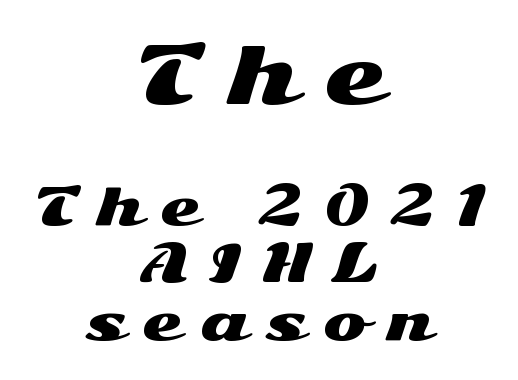
The image shows 78 px wide sans-serif type; set centered, tight line spacing (1.1x), unusually wide letter spacing (+0.35 em), not underlined; the first (top) block is 1.5x larger; medium stroke contrast and a medium x-height.
